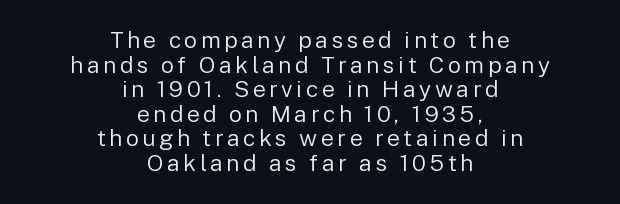
{"italic": "no", "bold": "no", "underline": "no", "align": "center", "line_spacing": "tight", "line_spacing_ratio": 1.07, "glyph_px": 23}
